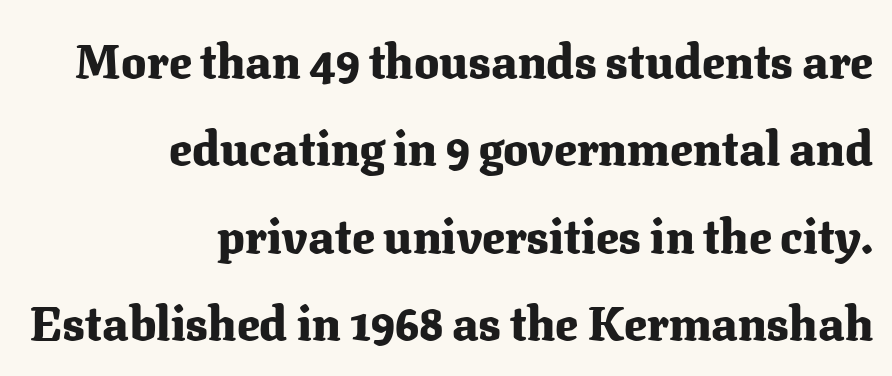
{"serif": "yes", "italic": "no", "bold": "yes", "weight": "heavy", "width": "normal", "stroke_contrast": "medium", "x_height": "medium", "monospaced": "no", "underline": "no", "align": "right", "line_spacing_ratio": 1.86, "letter_spacing": "normal", "letter_spacing_em": 0.0, "glyph_px": 47}
